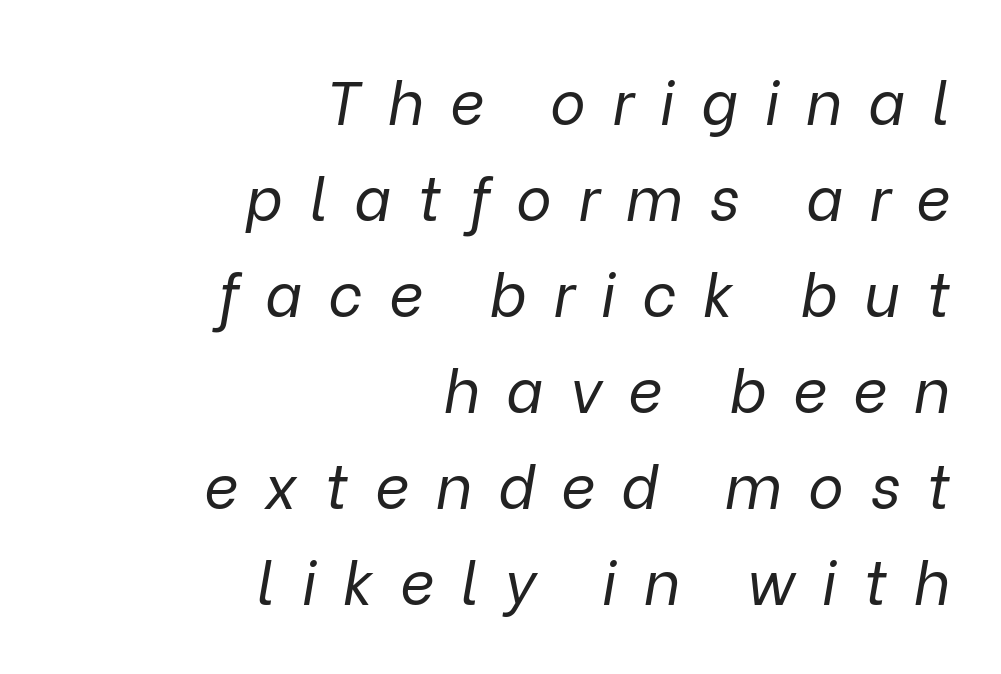
Q: Is the text bold? A: No.
Q: Is the text italic (slanted)? A: Yes, it leans right by about 9 degrees.
Q: Is the text underlined? A: No.
Q: How is the paragraph aligned? A: Right-aligned.
Q: Is the spacing between letters normal or unusually wide? A: Unusually wide.
Q: Is the spacing between lines tight, normal or loose? A: Normal.
Q: Width (condensed, normal, or wide)? A: Normal.
Q: Stroke contrast? A: Low.
Q: x-height? A: Medium.
Q: Monospaced? A: No.
